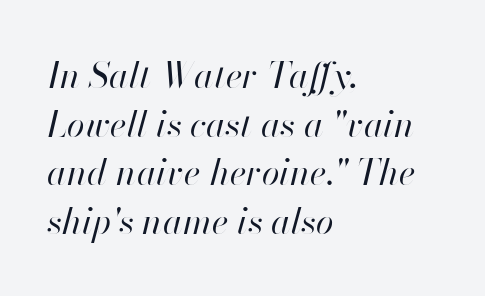
Q: Is the text bold? A: No.
Q: Is the text italic (slanted)? A: Yes, it leans right by about 13 degrees.
Q: Is the text underlined? A: No.
Q: How is the paragraph aligned? A: Left-aligned.
Q: Is the spacing between letters normal or unusually wide? A: Normal.
Q: Is the spacing between lines tight, normal or loose? A: Normal.
Q: Width (condensed, normal, or wide)? A: Normal.
Q: Stroke contrast? A: High.
Q: x-height? A: Small.
Q: Monospaced? A: No.
